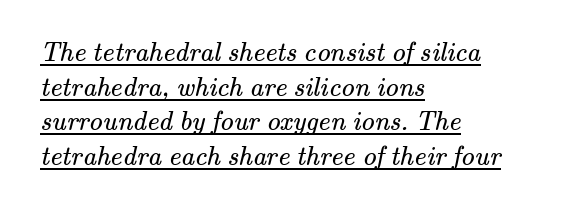
Each word holds together tightly as a unit, with standard inter-letter gaps. Honestly, the underline is the first thing you notice here. Regular leading. A classic flush-left, rag-right setting is used for this passage. Stroke thickness stays within the range of a standard reading face or lighter.
